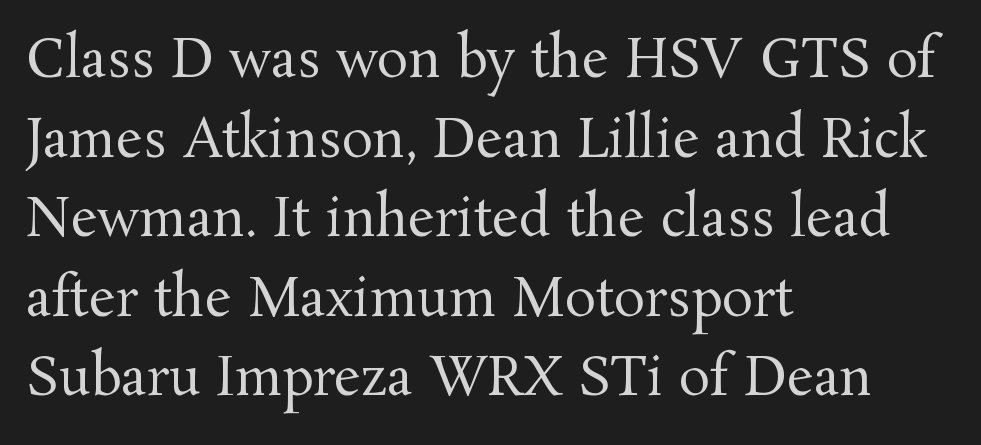
Q: Is the text bold? A: No.
Q: Is the text italic (slanted)? A: No, it is upright.
Q: Is the typeface a serif or a sans-serif typeface? A: Serif.
Q: Is the text underlined? A: No.
Q: How is the paragraph aligned? A: Left-aligned.
Q: Is the spacing between letters normal or unusually wide? A: Normal.
Q: Is the spacing between lines tight, normal or loose? A: Normal.
Q: Width (condensed, normal, or wide)? A: Normal.
Q: Stroke contrast? A: Medium.
Q: x-height? A: Medium.
Q: Monospaced? A: No.
